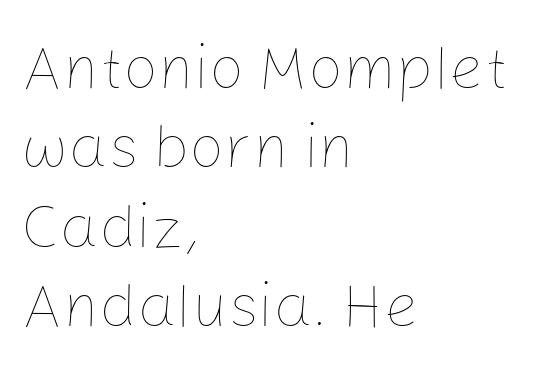
Q: Is the text bold? A: No.
Q: Is the text italic (slanted)? A: No, it is upright.
Q: Is the text underlined? A: No.
Q: How is the paragraph aligned? A: Left-aligned.
Q: Is the spacing between letters normal or unusually wide? A: Normal.
Q: Is the spacing between lines tight, normal or loose? A: Normal.
Q: Width (condensed, normal, or wide)? A: Normal.
Q: Stroke contrast? A: Low.
Q: x-height? A: Medium.
Q: Monospaced? A: No.
